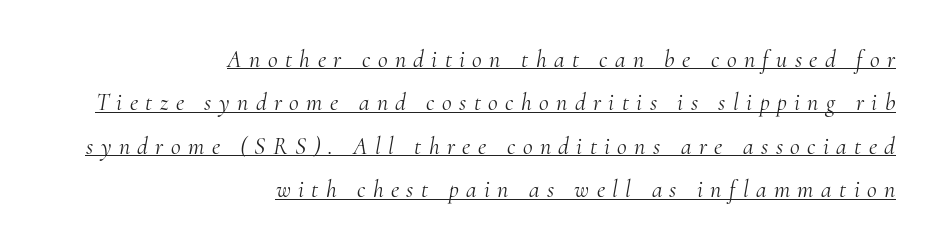
Q: Is the text bold? A: No.
Q: Is the text italic (slanted)? A: Yes, it leans right by about 10 degrees.
Q: Is the text underlined? A: Yes.
Q: How is the paragraph aligned? A: Right-aligned.
Q: Is the spacing between letters normal or unusually wide? A: Unusually wide.
